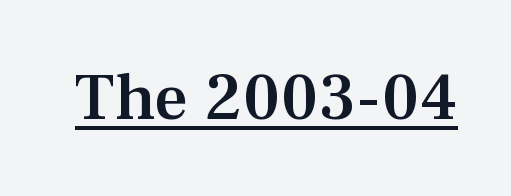
{"serif": "yes", "italic": "no", "bold": "semi", "weight": "semibold", "width": "normal", "stroke_contrast": "medium", "x_height": "medium", "monospaced": "no", "underline": "yes", "letter_spacing": "normal", "letter_spacing_em": 0.0, "glyph_px": 67}
